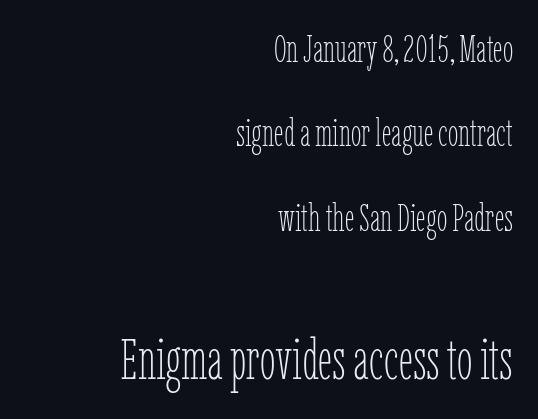
The image shows 57 px thin, condensed type, upright; set right-aligned, loose line spacing (2.22x), normal letter spacing, not underlined; the second (bottom) block is 1.5x larger; low stroke contrast and a medium x-height.
